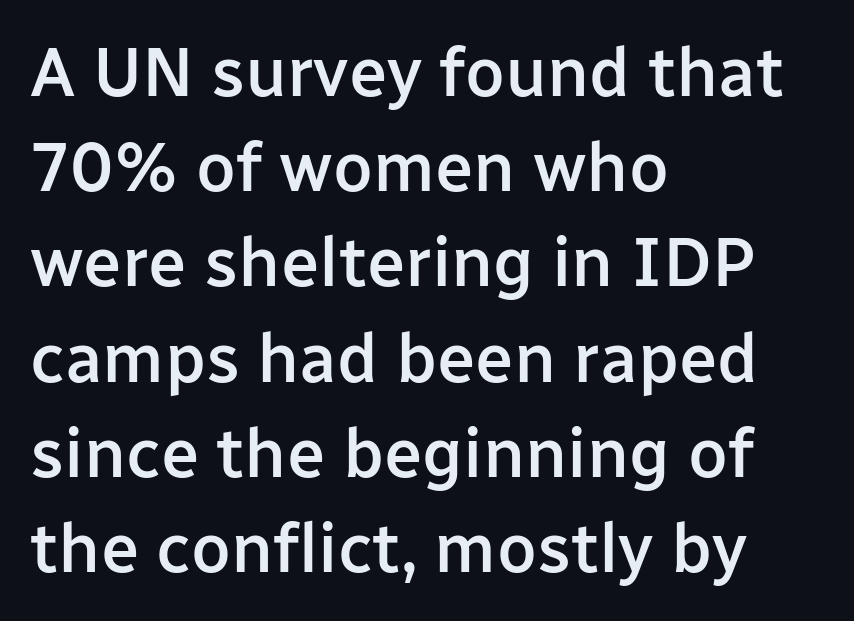
The image shows 69 px semibold sans-serif type, upright; set left-aligned, normal line spacing (1.38x), normal letter spacing, not underlined; low stroke contrast and a medium x-height.
